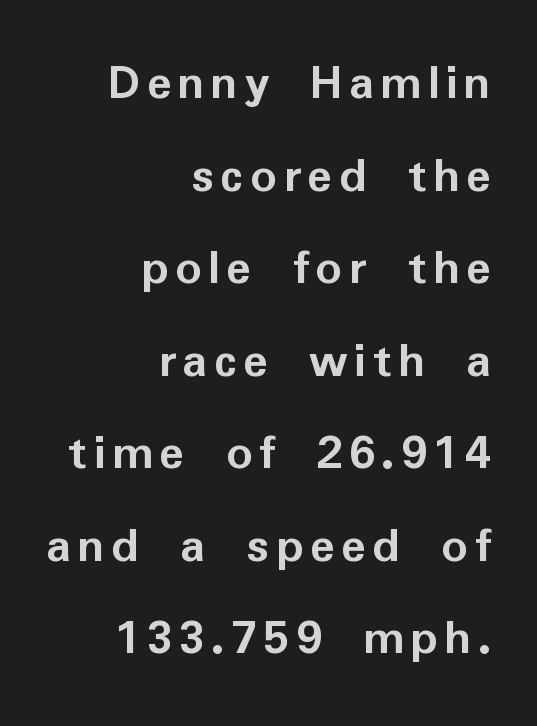
Underlining? Definitely not there. The passage shown is typed in a proportional face where columns would drift. A student would call this right alignment; a typographer would say flush right, rag left. This is the regular roman posture of the typeface.
